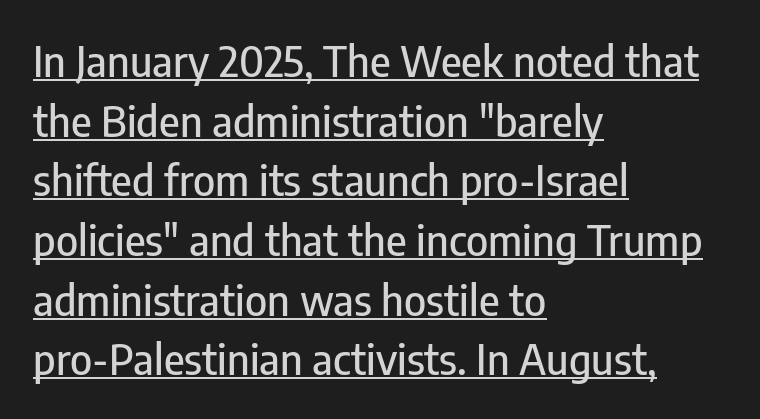
Q: Is the text italic (slanted)? A: No, it is upright.
Q: Is the typeface a serif or a sans-serif typeface? A: Sans-serif.
Q: Is the text underlined? A: Yes.
Q: How is the paragraph aligned? A: Left-aligned.
Q: Is the spacing between letters normal or unusually wide? A: Normal.
Q: Is the spacing between lines tight, normal or loose? A: Normal.
Q: Width (condensed, normal, or wide)? A: Condensed.
Q: Stroke contrast? A: Low.
Q: x-height? A: Medium.
Q: Monospaced? A: No.
